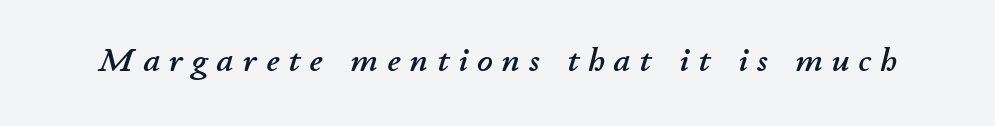
The string is rendered with underlining switched off. The letters advance in unequal steps, a hallmark of proportional type. Loose tracking; the words dissolve into strings of separated letters. This is oblique type, the kind used for emphasis or titles.
